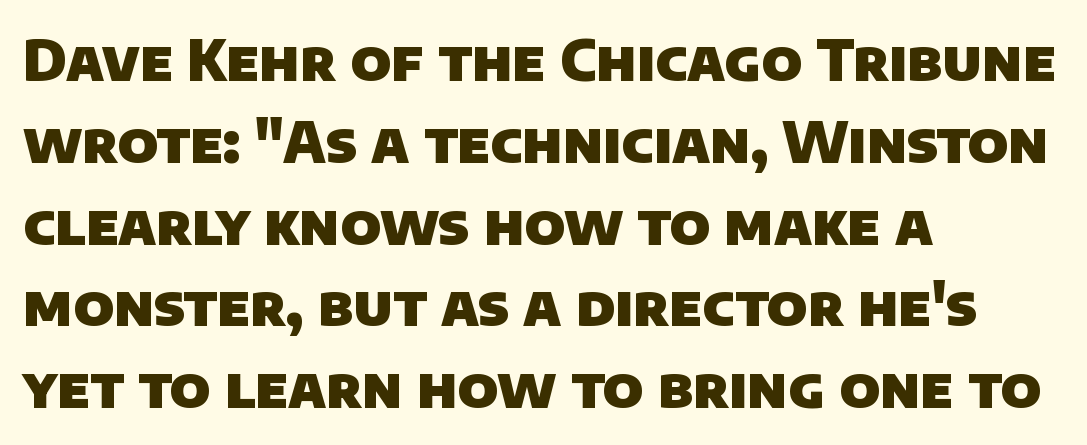
The image shows 56 px heavy sans-serif type; set left-aligned, normal line spacing (1.46x), normal letter spacing, not underlined; low stroke contrast and a large x-height.
